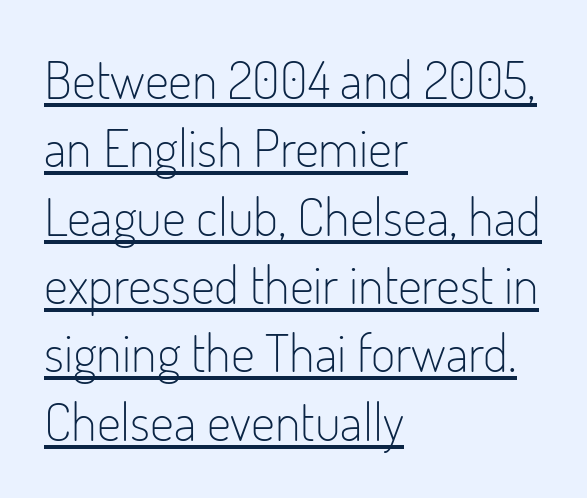
Rows of type keep a routine distance in the vertical direction. Reading down the block, your eye returns to a fixed left position each line. It's the straight-up-and-down kind of type. The type family on display is of the sans-serif kind. Character widths vary here, with narrow letters taking less room than wide ones.
